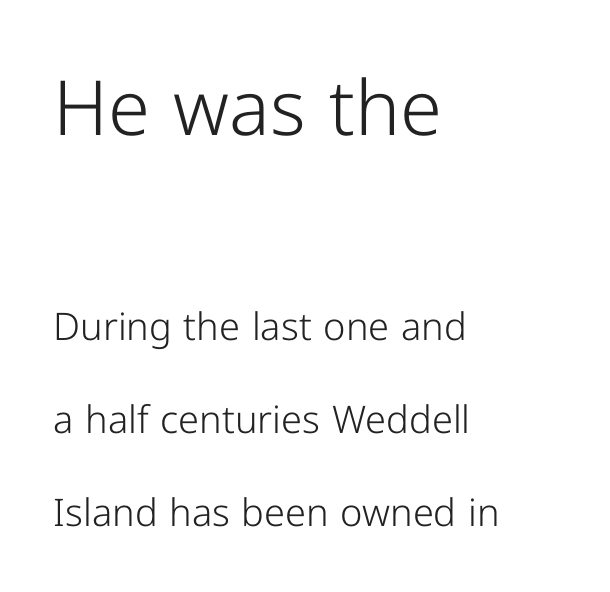
The letterforms sit shoulder to shoulder at normal distance. Line spacing here is loose. The type sits square on the baseline with zero lean. The space directly below the letters is spotless. Is this a fixed-width face? No — the glyphs have proportional, varying widths. Think standard paragraph weight, or any step lighter than that.
